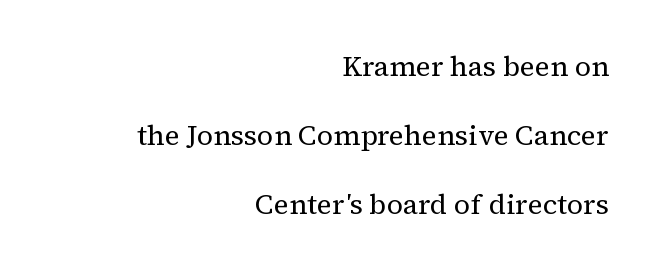
{"serif": "yes", "italic": "no", "bold": "no", "weight": "regular", "width": "normal", "stroke_contrast": "medium", "x_height": "medium", "monospaced": "no", "underline": "no", "align": "right", "line_spacing": "loose", "line_spacing_ratio": 2.47, "letter_spacing": "normal", "letter_spacing_em": 0.0, "glyph_px": 28}
